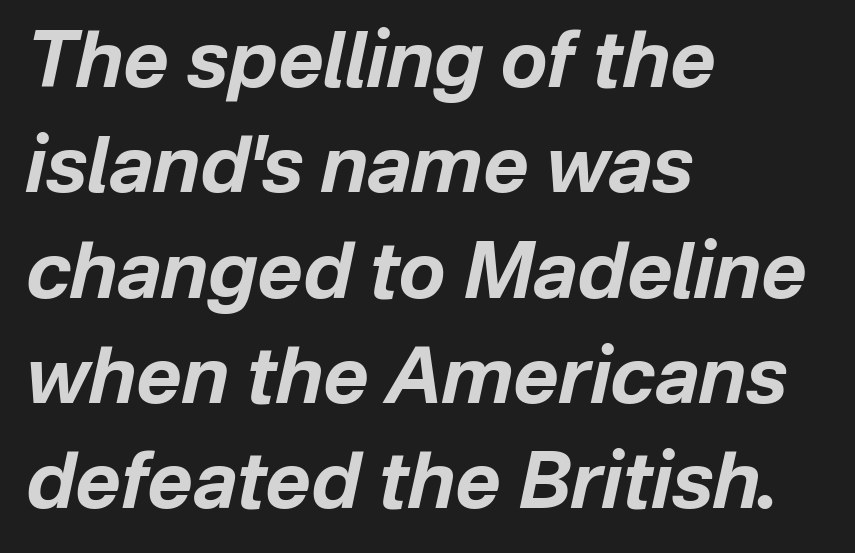
The image shows 78 px bold type, italic (leaning right); set left-aligned, normal line spacing (1.35x), normal letter spacing, not underlined; low stroke contrast and a medium x-height.
